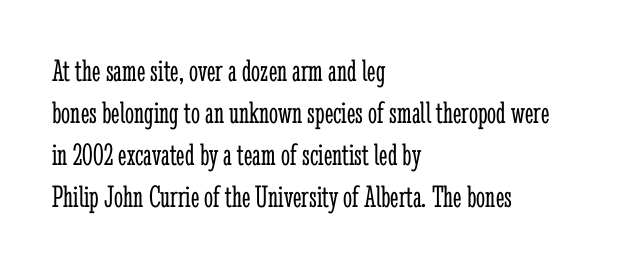
Q: Is the text bold? A: No.
Q: Is the text italic (slanted)? A: No, it is upright.
Q: Is the typeface a serif or a sans-serif typeface? A: Serif.
Q: Is the text underlined? A: No.
Q: How is the paragraph aligned? A: Left-aligned.
Q: Is the spacing between letters normal or unusually wide? A: Normal.
Q: Is the spacing between lines tight, normal or loose? A: Normal.
Q: Width (condensed, normal, or wide)? A: Condensed.
Q: Stroke contrast? A: Low.
Q: x-height? A: Medium.
Q: Monospaced? A: No.
